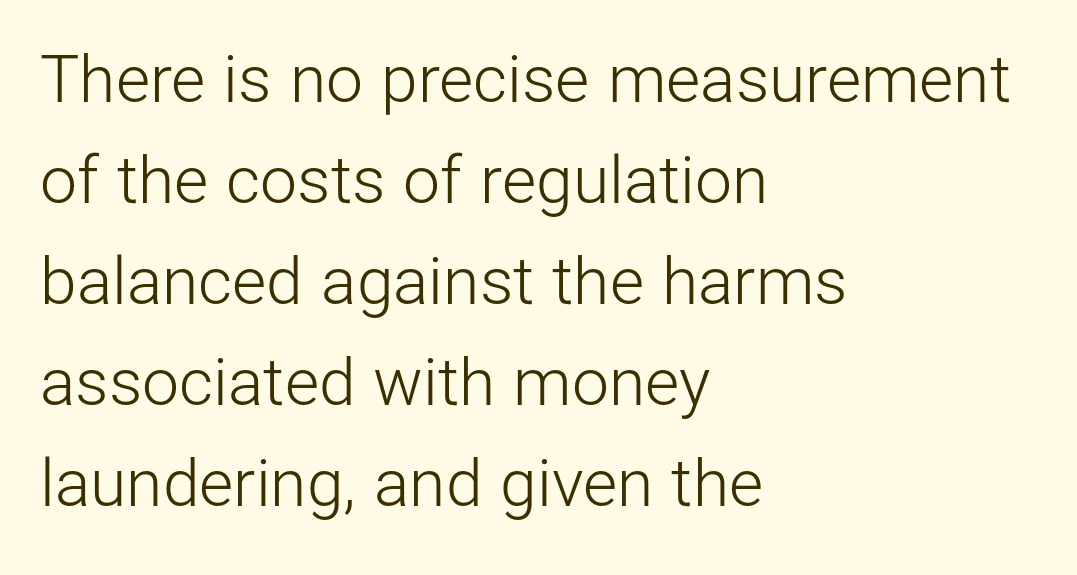
Q: Is the text bold? A: No.
Q: Is the text italic (slanted)? A: No, it is upright.
Q: Is the typeface a serif or a sans-serif typeface? A: Sans-serif.
Q: Is the text underlined? A: No.
Q: How is the paragraph aligned? A: Left-aligned.
Q: Is the spacing between letters normal or unusually wide? A: Normal.
Q: Is the spacing between lines tight, normal or loose? A: Normal.
Q: Width (condensed, normal, or wide)? A: Normal.
Q: Stroke contrast? A: Low.
Q: x-height? A: Medium.
Q: Monospaced? A: No.
